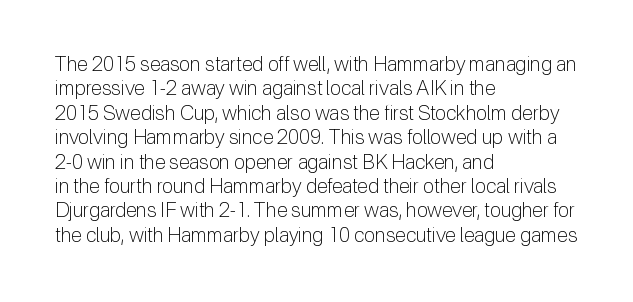
These lines keep a tight, regular rhythm from letter to letter. In CSS terms this would be text-align: left. Weight: in the light-to-regular range. This is roman type, the default non-slanted kind. Decoration check: the copy has no underline.
